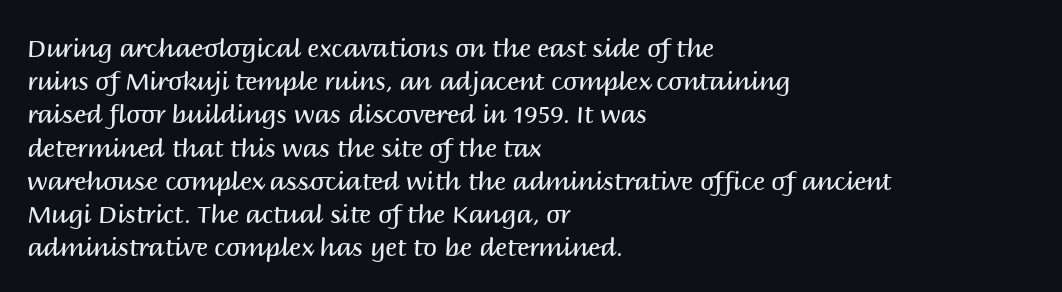
{"bold": "no", "underline": "no", "align": "left", "line_spacing": "normal", "line_spacing_ratio": 1.33, "letter_spacing": "normal", "letter_spacing_em": 0.0, "glyph_px": 25}
